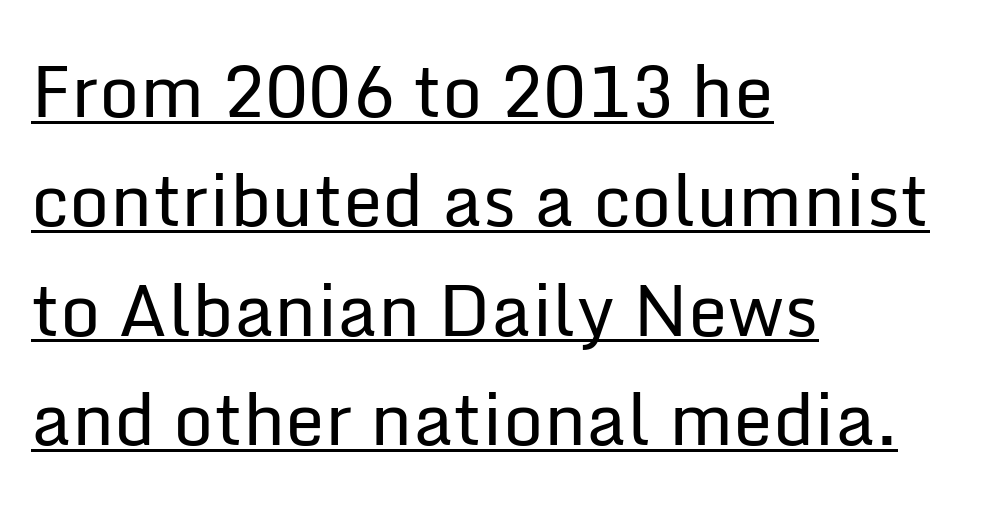
No chunkiness to these letters — they're not bold. Like a heading marked for emphasis, these lines bear an underscore. Note: no serifs on the glyphs. A typesetter would call this proportional, since set widths differ per character. Unlike italic type, these characters show no tilt at all.
